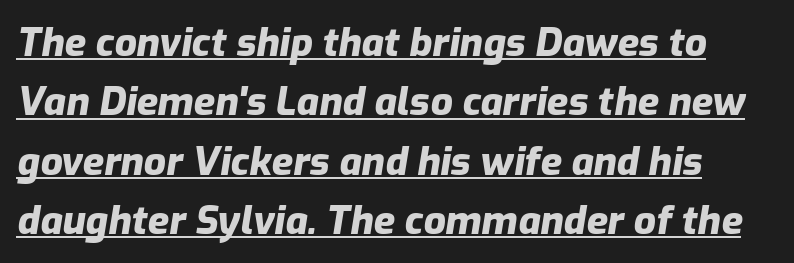
The image shows 39 px heavy type, italic (leaning right); set left-aligned, normal line spacing (1.52x), normal letter spacing, underlined; low stroke contrast and a medium x-height.
